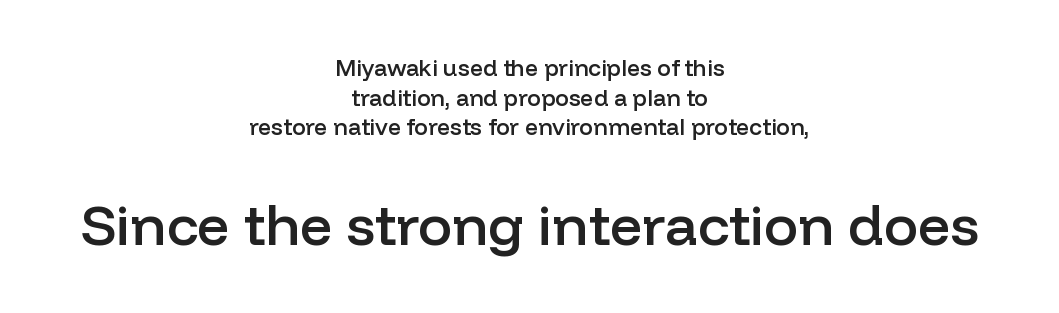
The type sits square on the baseline with zero lean. This sample uses a sans-serif face. Casual observation: everything's sitting right in the middle. A typesetter would call this proportional, since set widths differ per character.
